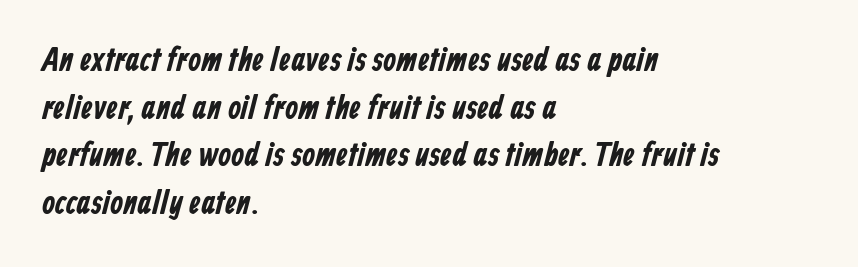
Beneath every word, the page is bare. Tracking value appears to be zero — textbook default spacing. Caption: multi-line text, flush left, ragged right. If you measured baseline to baseline, you'd find a middling distance.
